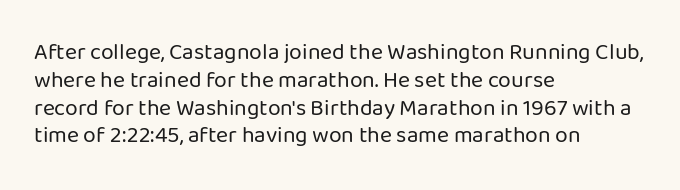
Italic: no, the glyphs are upright roman. Typeset ragged right — the left edge is the straight one. The gaps between neighbouring characters are ordinary and unremarkable. No letter is thick-stroked: the sample isn't bold. Lines of text with bare space underneath.
